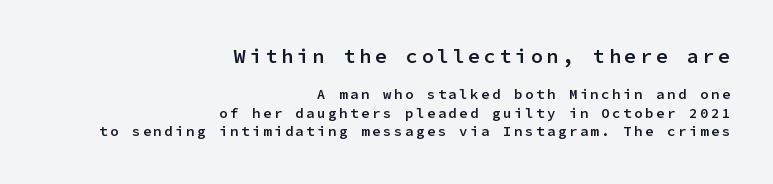
{"italic": "no", "bold": "semi", "underline": "no", "align": "right", "line_spacing": "normal", "line_spacing_ratio": 1.32, "larger_block": "first", "size_ratio": 1.43, "glyph_px": 20}
